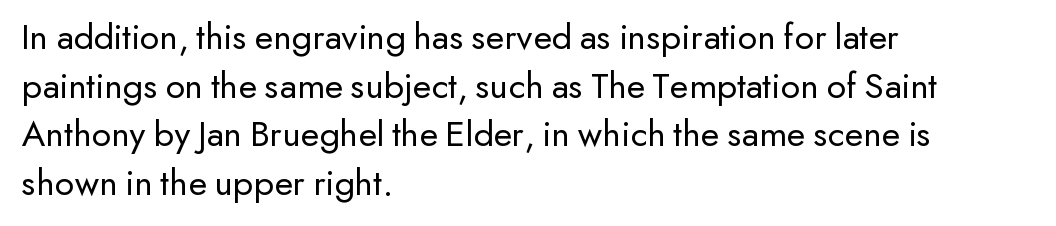
The image shows 38 px regular-weight sans-serif type, upright; set left-aligned, normal line spacing (1.28x), normal letter spacing, not underlined; low stroke contrast and a small x-height.
